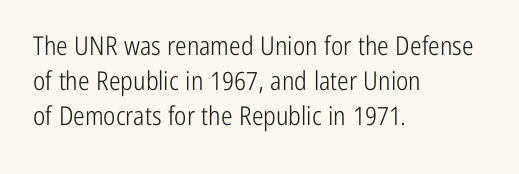
How are the letters spaced? Ordinarily, with no added tracking. Has an underline been added? It has not. Honestly, the row spacing looks completely unremarkable. The font is comparable to plain body text, perhaps lighter. Visually the block forms a straight wall on the left and a jagged coastline on the right.
